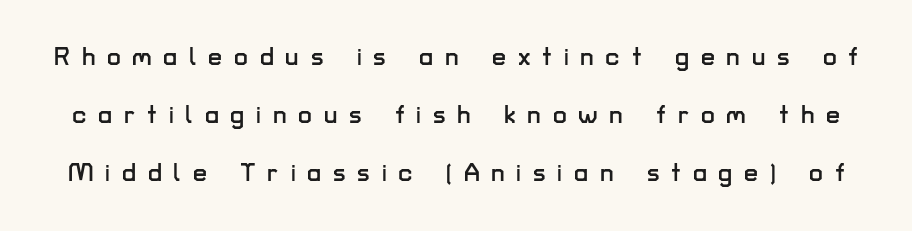
Q: Is the text italic (slanted)? A: No, it is upright.
Q: Is the text underlined? A: No.
Q: Is the spacing between letters normal or unusually wide? A: Unusually wide.
Q: Is the spacing between lines tight, normal or loose? A: Loose.
